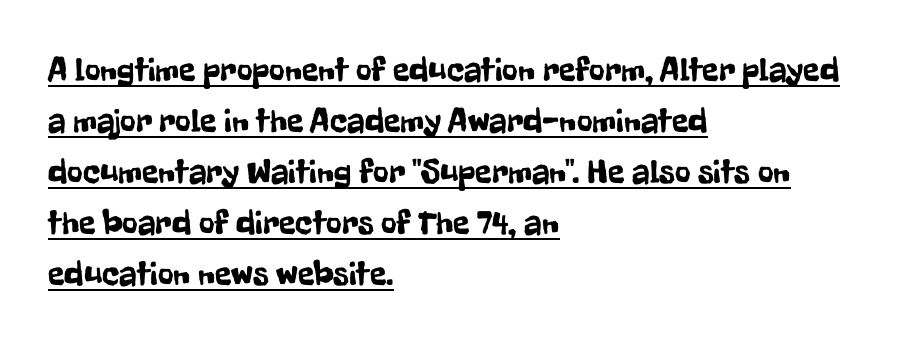
Q: Is the text italic (slanted)? A: No, it is upright.
Q: Is the typeface a serif or a sans-serif typeface? A: Sans-serif.
Q: Is the text underlined? A: Yes.
Q: How is the paragraph aligned? A: Left-aligned.
Q: Is the spacing between letters normal or unusually wide? A: Normal.
Q: Is the spacing between lines tight, normal or loose? A: Normal.
Q: Width (condensed, normal, or wide)? A: Condensed.
Q: Stroke contrast? A: Low.
Q: x-height? A: Medium.
Q: Monospaced? A: No.
